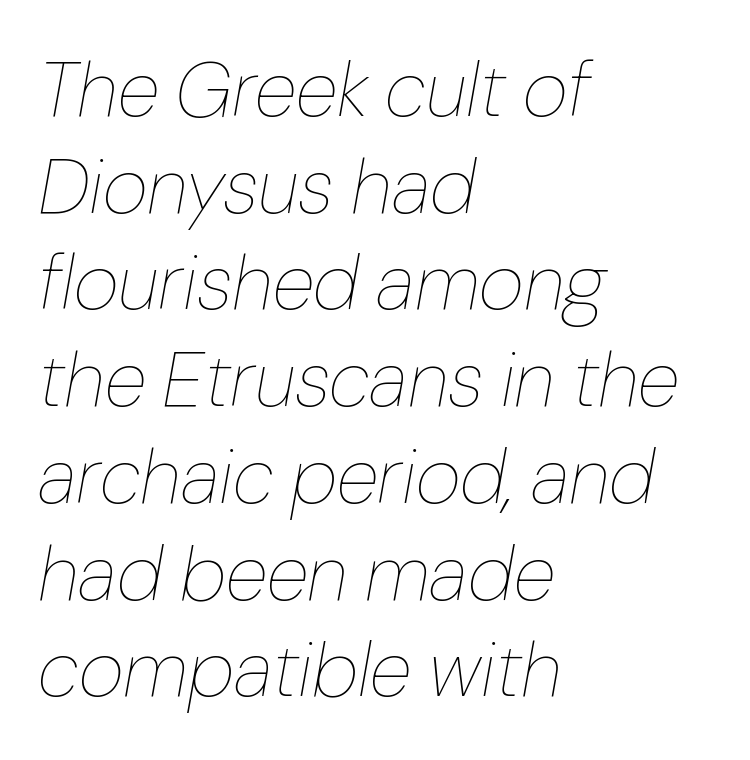
The image shows 78 px thin type, italic (leaning right); set left-aligned, line spacing 1.24x, normal letter spacing, not underlined; low stroke contrast and a medium x-height.
